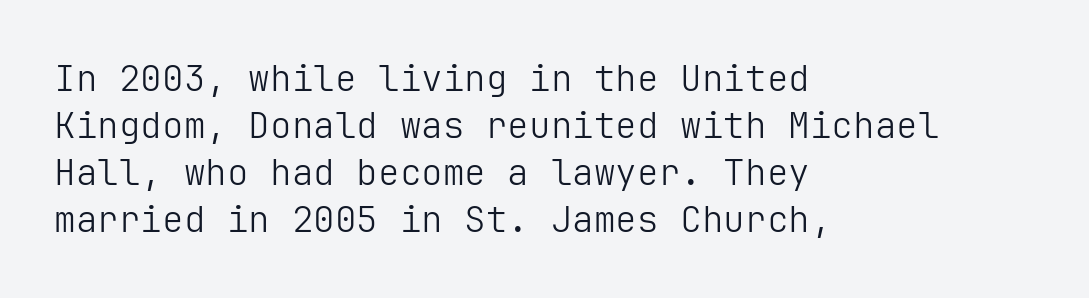
Q: Is the text bold? A: No.
Q: Is the text italic (slanted)? A: No, it is upright.
Q: Is the typeface a serif or a sans-serif typeface? A: Sans-serif.
Q: Is the text underlined? A: No.
Q: How is the paragraph aligned? A: Left-aligned.
Q: Is the spacing between letters normal or unusually wide? A: Normal.
Q: Is the spacing between lines tight, normal or loose? A: Normal.
Q: Width (condensed, normal, or wide)? A: Normal.
Q: Stroke contrast? A: Low.
Q: x-height? A: Medium.
